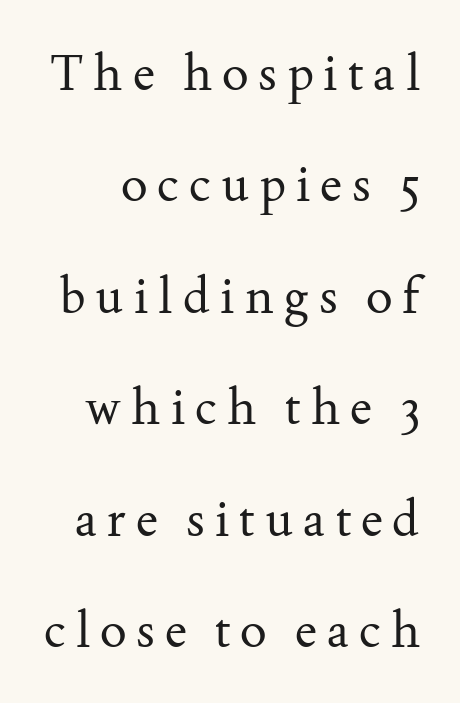
Q: Is the text bold? A: No.
Q: Is the text italic (slanted)? A: No, it is upright.
Q: Is the typeface a serif or a sans-serif typeface? A: Serif.
Q: Is the text underlined? A: No.
Q: Is the spacing between letters normal or unusually wide? A: Unusually wide.
Q: Is the spacing between lines tight, normal or loose? A: Loose.
Q: Width (condensed, normal, or wide)? A: Normal.
Q: Stroke contrast? A: Medium.
Q: x-height? A: Small.
Q: Monospaced? A: No.
